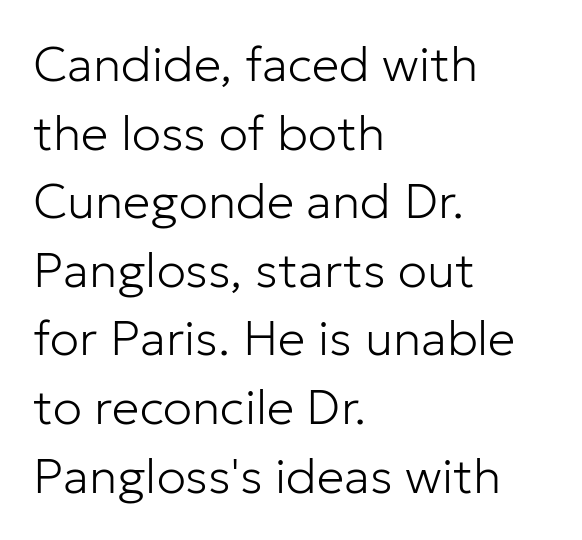
{"serif": "no", "italic": "no", "bold": "no", "weight": "light", "width": "normal", "stroke_contrast": "low", "x_height": "medium", "monospaced": "no", "underline": "no", "align": "left", "line_spacing": "normal", "line_spacing_ratio": 1.4, "letter_spacing": "normal", "letter_spacing_em": 0.0, "glyph_px": 49}
